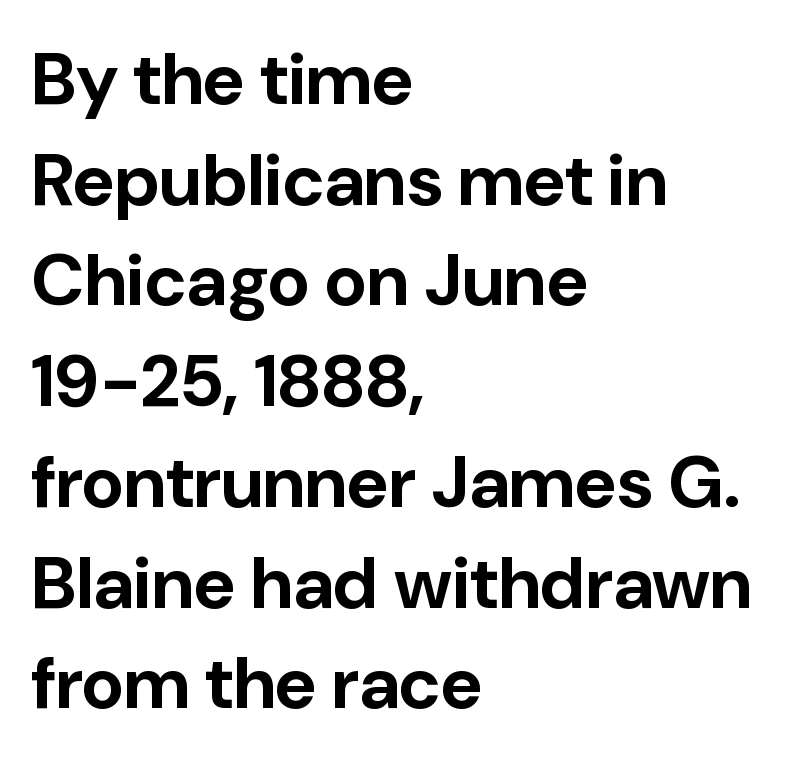
Between one letter and the next there's only the usual sliver of space. Tall strokes in this sample are plumb rather than angled. The characters display no serif detailing; their extremities are plain. Look at the stroke-to-counter ratio: heavy, a bold. Has an underline been added? It has not. Successive baselines arrive at the customary interval.
